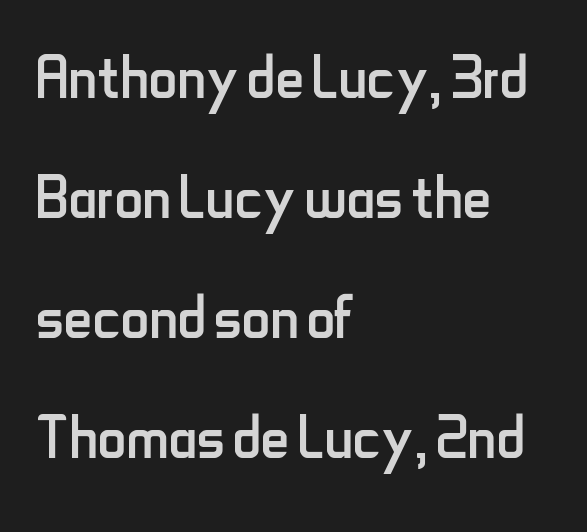
A classic flush-left, rag-right setting is used for this passage. Characters follow at the spacing the type designer built in. Do the characters align in a grid? No, the font is proportional. The glyphs in this specimen are sans serif. The lines sit at an ordinary, default distance from one another.
